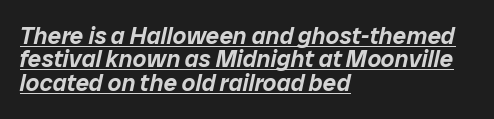
Designer's note — italics engaged. The words here are underlined. There is no visible air inserted between adjacent glyphs. The text block is weighted toward the left margin, trailing off unevenly rightward.
